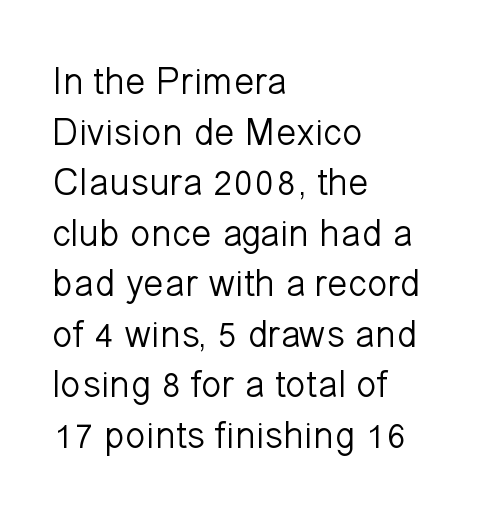
Posture: straight, roman, zero tilt. There is no visible air inserted between adjacent glyphs. One-word summary of the alignment: left. Successive baselines arrive at the customary interval. Look at the bottom of the vertical strokes: they stop flat, with no serifs. The words here are not underlined.
